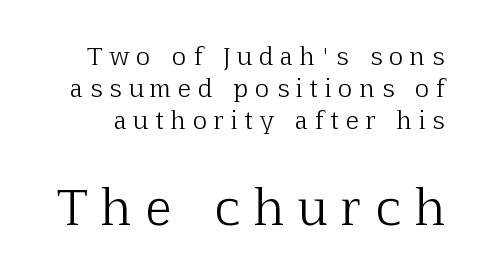
{"serif": "yes", "italic": "no", "bold": "no", "weight": "light", "width": "normal", "stroke_contrast": "low", "x_height": "medium", "monospaced": "no", "underline": "no", "line_spacing": "normal", "line_spacing_ratio": 1.33, "letter_spacing": "wide", "letter_spacing_em": 0.31, "larger_block": "second", "size_ratio": 2.0, "glyph_px": 48}
